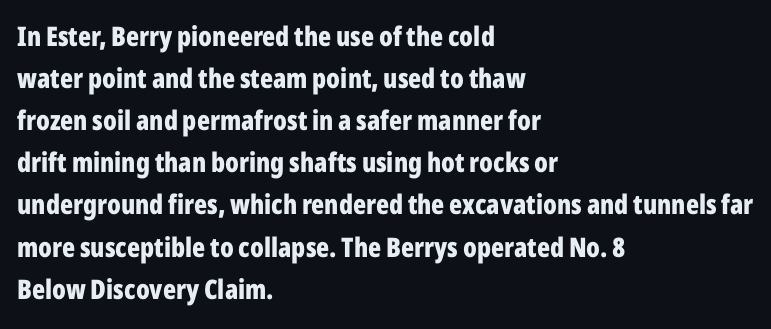
The image shows 27 px bold type, upright; set left-aligned, normal line spacing (1.56x), normal letter spacing, not underlined.
